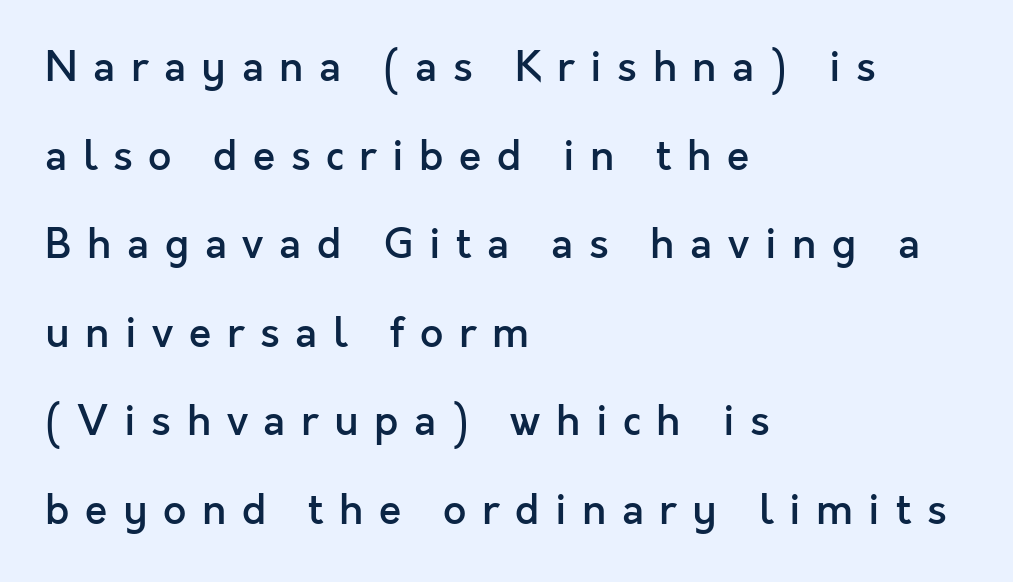
Q: Is the text bold? A: Semi-bold.
Q: Is the text italic (slanted)? A: No, it is upright.
Q: Is the typeface a serif or a sans-serif typeface? A: Sans-serif.
Q: Is the text underlined? A: No.
Q: How is the paragraph aligned? A: Left-aligned.
Q: Is the spacing between letters normal or unusually wide? A: Unusually wide.
Q: Is the spacing between lines tight, normal or loose? A: Loose.
Q: Width (condensed, normal, or wide)? A: Normal.
Q: x-height? A: Medium.
Q: Monospaced? A: No.
